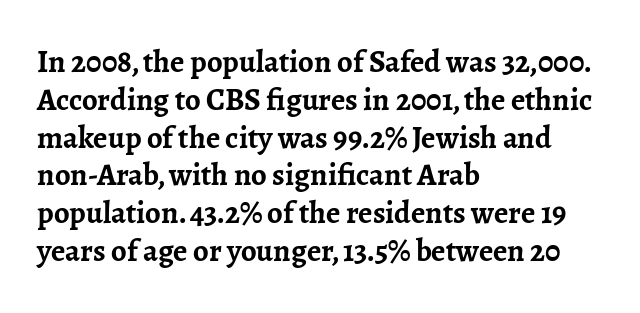
The image shows 31 px semibold serif type, upright; set left-aligned, line spacing 1.22x, normal letter spacing, not underlined; low stroke contrast and a medium x-height.
